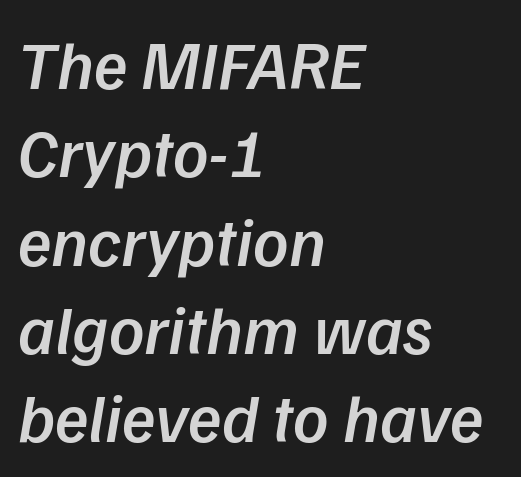
The rendering shows plain stroke endings on the letterforms — a sans-serif design. Left-aligned paragraph, ragged on the right. The foot of each line stays bare and open. The passage shown is typed in a proportional face where columns would drift. As a designer I'd log this as weight 600, semibold. A typesetter would call this zero additional tracking.
